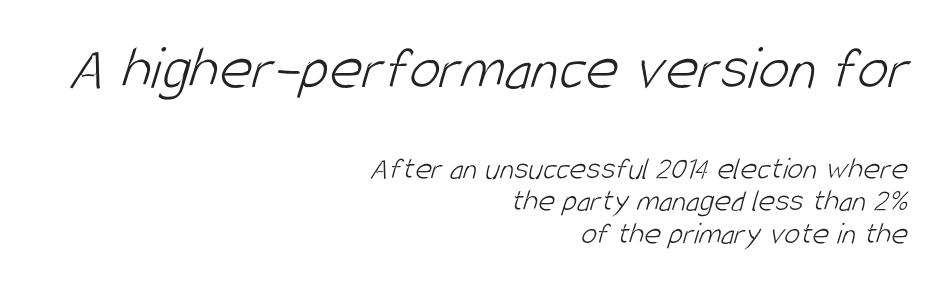
Scale decreases going downward across the two blocks. Layout note: lines flush right. Weight: regular or lighter. In terms of letterform style, serifs are entirely absent. Whoever set this chose condensed vertical rhythm over breathing room.
